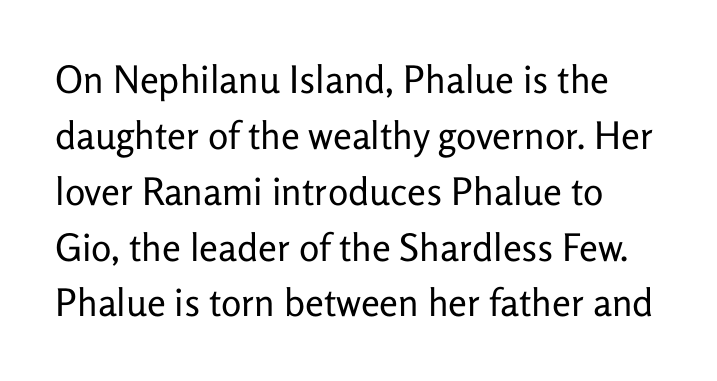
Is the type heavy? It reads as light-to-regular instead. Is this a fixed-width face? No — the glyphs have proportional, varying widths. Underlining? Definitely not there. Observe the ordinary spacing: letters are neighbours, not strangers. A sans-serif font was chosen for this passage. Nope, not italic — everything's standing straight.
